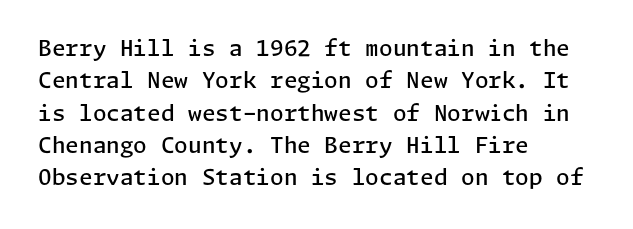
The image shows 22 px text type, upright; set left-aligned, normal line spacing (1.47x), normal letter spacing, not underlined.
